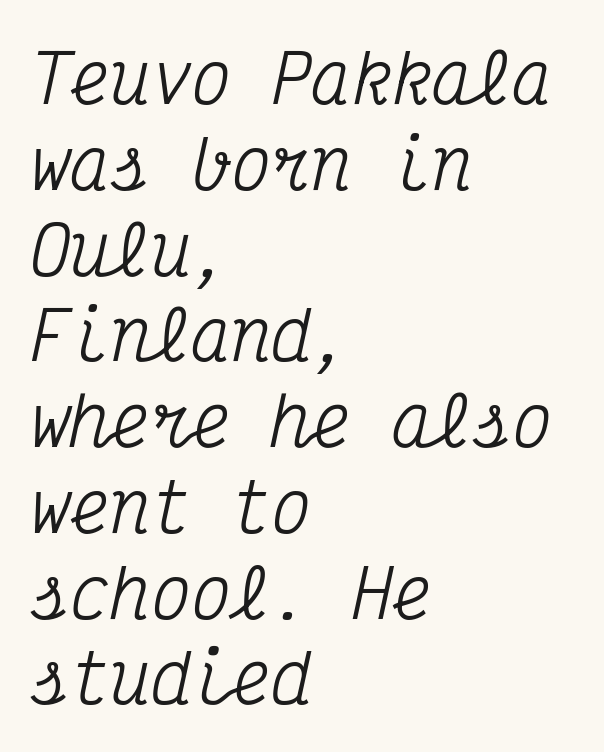
The image shows 67 px condensed serif type, italic (leaning right), monospaced; set left-aligned, normal line spacing (1.28x), normal letter spacing, not underlined; medium stroke contrast and a medium x-height.
